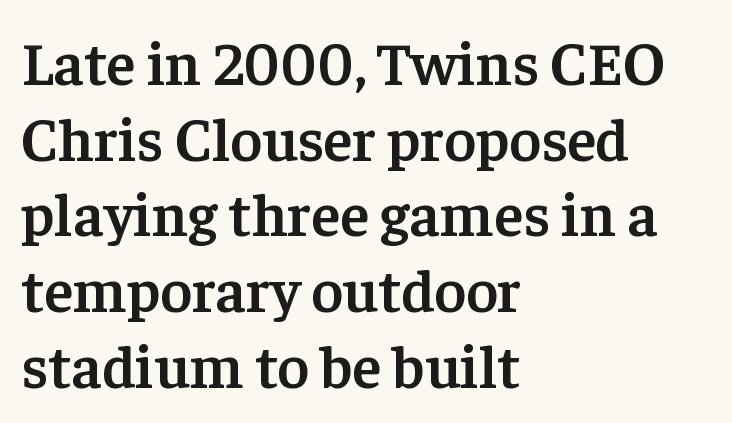
{"serif": "yes", "italic": "no", "bold": "semi", "weight": "semibold", "width": "normal", "stroke_contrast": "low", "x_height": "medium", "monospaced": "no", "underline": "no", "align": "left", "line_spacing_ratio": 1.24, "letter_spacing": "normal", "letter_spacing_em": 0.0, "glyph_px": 61}
